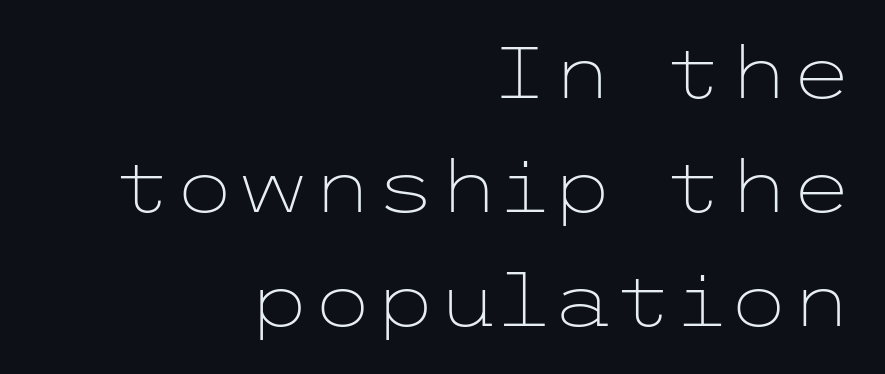
Summary of vertical rhythm: regular, with standard interline spacing. Vertical stems look standard width or narrower in stroke. Ordinary non-slanted type is in use. Characters follow at the spacing the type designer built in. Layout note: lines flush right. This rendering employs a face without finishing strokes, i.e., a sans-serif.
